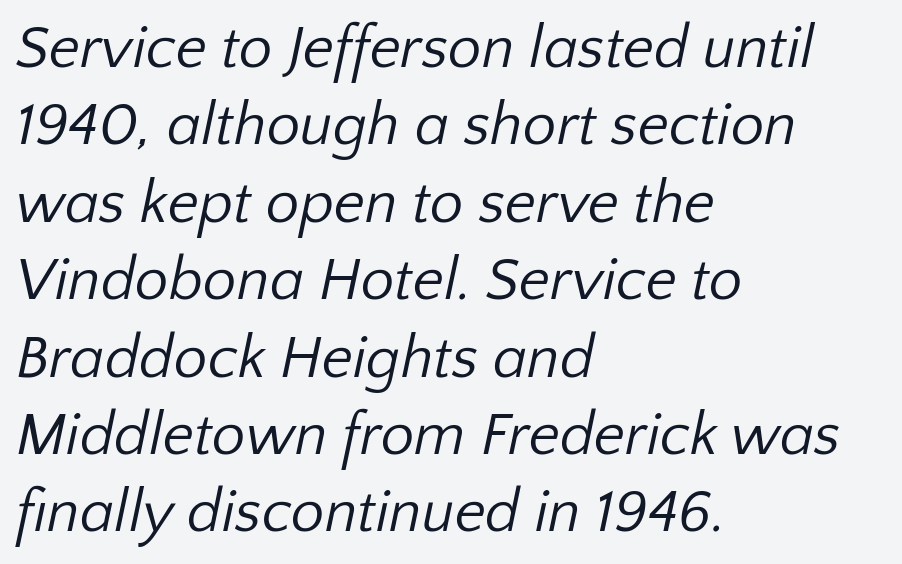
Q: Is the text bold? A: No.
Q: Is the typeface a serif or a sans-serif typeface? A: Sans-serif.
Q: Is the text underlined? A: No.
Q: How is the paragraph aligned? A: Left-aligned.
Q: Is the spacing between letters normal or unusually wide? A: Normal.
Q: Is the spacing between lines tight, normal or loose? A: Normal.
Q: Width (condensed, normal, or wide)? A: Normal.
Q: Stroke contrast? A: Low.
Q: x-height? A: Medium.
Q: Monospaced? A: No.
